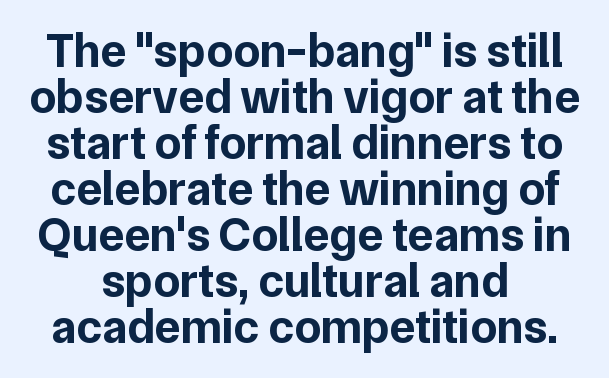
Q: Is the text bold? A: Yes.
Q: Is the text italic (slanted)? A: No, it is upright.
Q: Is the typeface a serif or a sans-serif typeface? A: Sans-serif.
Q: Is the text underlined? A: No.
Q: Is the spacing between letters normal or unusually wide? A: Normal.
Q: Is the spacing between lines tight, normal or loose? A: Tight.
Q: Width (condensed, normal, or wide)? A: Normal.
Q: Stroke contrast? A: Low.
Q: x-height? A: Medium.
Q: Monospaced? A: No.
